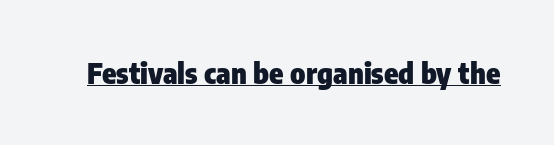
The image shows 29 px heavy, condensed sans-serif type, upright; set normal letter spacing, underlined; low stroke contrast and a medium x-height.
